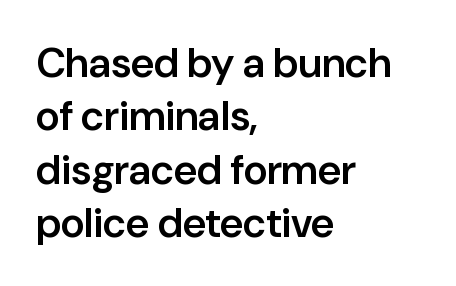
Q: Is the text bold? A: Semi-bold.
Q: Is the text italic (slanted)? A: No, it is upright.
Q: Is the typeface a serif or a sans-serif typeface? A: Sans-serif.
Q: Is the text underlined? A: No.
Q: How is the paragraph aligned? A: Left-aligned.
Q: Is the spacing between letters normal or unusually wide? A: Normal.
Q: Is the spacing between lines tight, normal or loose? A: Normal.
Q: Width (condensed, normal, or wide)? A: Normal.
Q: Stroke contrast? A: Low.
Q: x-height? A: Medium.
Q: Monospaced? A: No.
